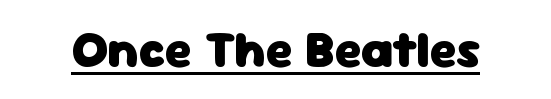
{"serif": "no", "italic": "no", "bold": "yes", "weight": "heavy", "width": "normal", "stroke_contrast": "low", "x_height": "medium", "monospaced": "no", "underline": "yes", "letter_spacing": "normal", "letter_spacing_em": 0.0, "glyph_px": 51}
